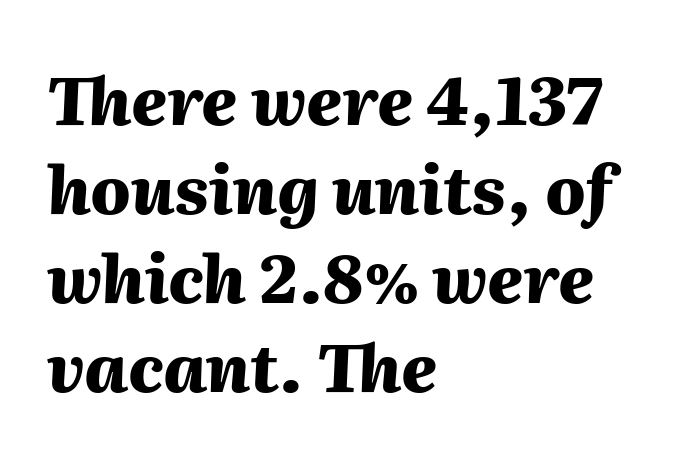
The image shows 66 px heavy type, italic (leaning right); set left-aligned, normal line spacing (1.35x), normal letter spacing, not underlined; medium stroke contrast and a medium x-height.
